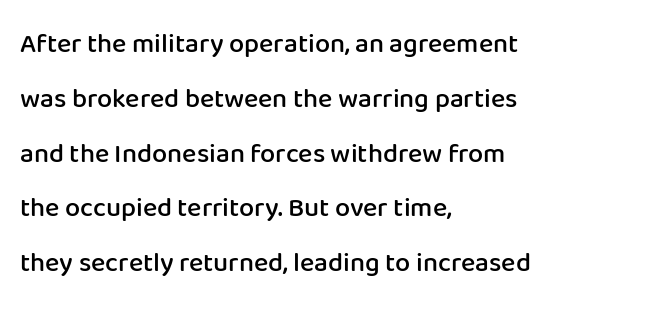
One-word summary of the alignment: left. The face used here is rendered with its standard letterfit. Style check: upright. Look at the stroke-to-counter ratio: somewhat heavy, a semibold. The lines are spread far apart with generous leading.
